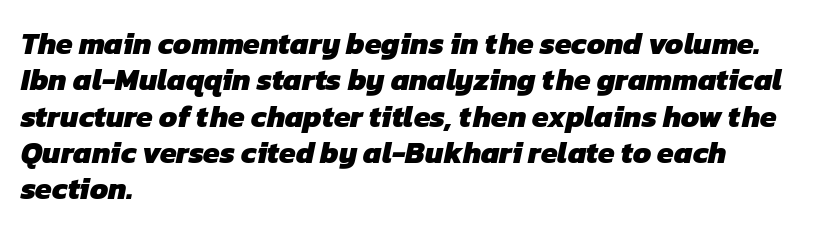
The image shows 30 px heavy sans-serif type; set left-aligned, line spacing 1.21x, normal letter spacing, not underlined; low stroke contrast and a medium x-height.
